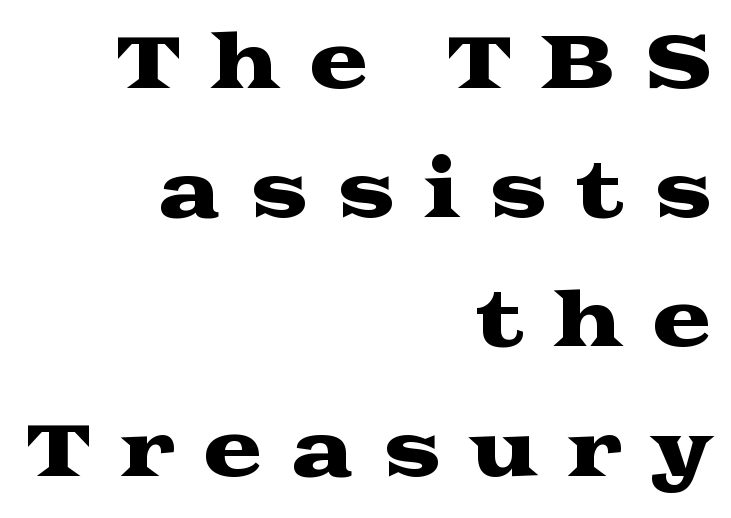
Q: Is the text italic (slanted)? A: No, it is upright.
Q: Is the typeface a serif or a sans-serif typeface? A: Serif.
Q: Is the text underlined? A: No.
Q: How is the paragraph aligned? A: Right-aligned.
Q: Is the spacing between letters normal or unusually wide? A: Unusually wide.
Q: Width (condensed, normal, or wide)? A: Wide.
Q: Stroke contrast? A: Medium.
Q: x-height? A: Medium.
Q: Monospaced? A: No.
